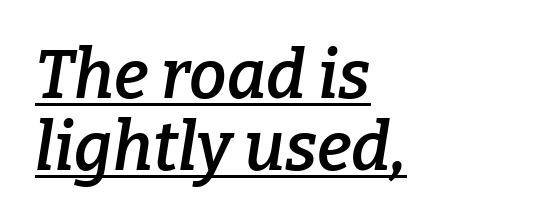
Q: Is the text bold? A: Semi-bold.
Q: Is the text italic (slanted)? A: Yes, it leans right by about 9 degrees.
Q: Is the typeface a serif or a sans-serif typeface? A: Serif.
Q: Is the text underlined? A: Yes.
Q: How is the paragraph aligned? A: Left-aligned.
Q: Is the spacing between letters normal or unusually wide? A: Normal.
Q: Is the spacing between lines tight, normal or loose? A: Tight.
Q: Width (condensed, normal, or wide)? A: Normal.
Q: Stroke contrast? A: Low.
Q: x-height? A: Medium.
Q: Monospaced? A: No.
